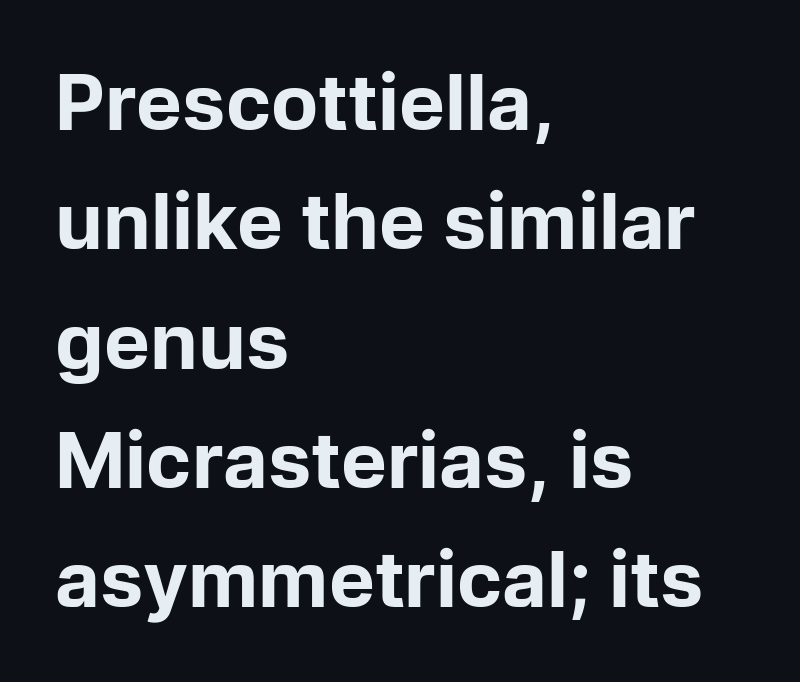
Rows of type keep a routine distance in the vertical direction. The specimen omits any rule beneath the text block's lines. In terms of letterspacing, this is plain default setting. These lines are rendered in a variable-pitch font. This is sans-serif lettering, the kind often seen on screens and signage.
